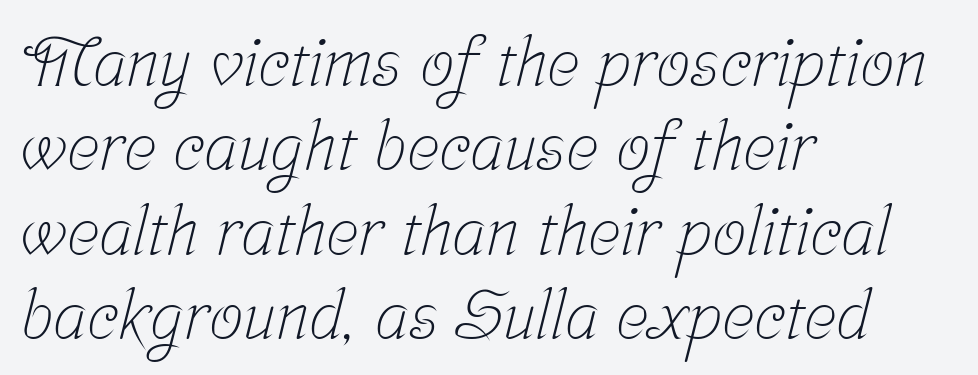
Q: Is the text bold? A: No.
Q: Is the typeface a serif or a sans-serif typeface? A: Serif.
Q: Is the text underlined? A: No.
Q: How is the paragraph aligned? A: Left-aligned.
Q: Is the spacing between letters normal or unusually wide? A: Normal.
Q: Width (condensed, normal, or wide)? A: Condensed.
Q: Stroke contrast? A: Low.
Q: x-height? A: Medium.
Q: Monospaced? A: No.
